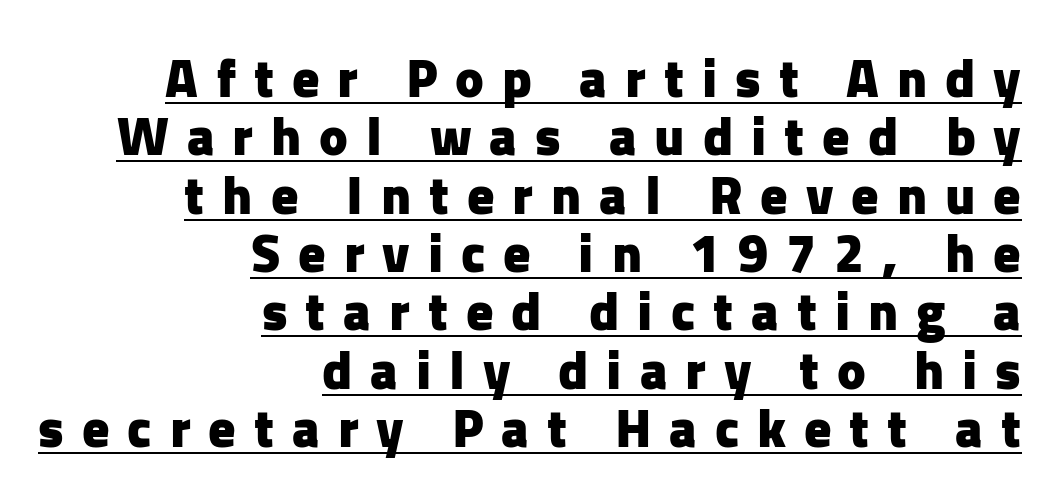
Q: Is the text bold? A: Yes.
Q: Is the text italic (slanted)? A: No, it is upright.
Q: Is the typeface a serif or a sans-serif typeface? A: Sans-serif.
Q: Is the text underlined? A: Yes.
Q: How is the paragraph aligned? A: Right-aligned.
Q: Is the spacing between letters normal or unusually wide? A: Unusually wide.
Q: Is the spacing between lines tight, normal or loose? A: Tight.
Q: Width (condensed, normal, or wide)? A: Normal.
Q: Stroke contrast? A: Low.
Q: x-height? A: Medium.
Q: Monospaced? A: No.
